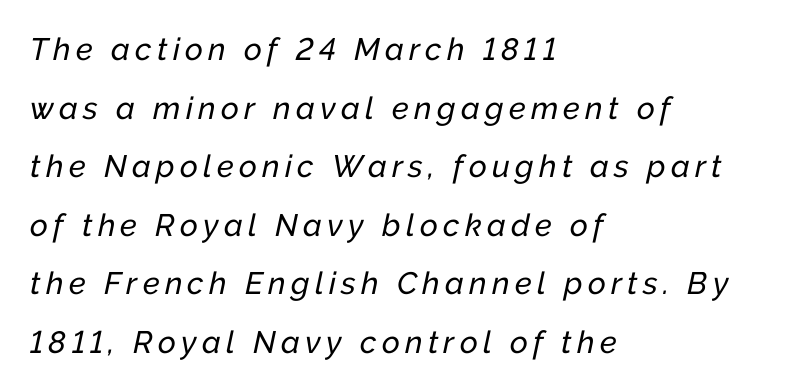
Italic: yes, the glyphs are oblique. Is the block centered? No — it sits flush against the left margin. The passage shown is not underscored anywhere. Looks like regular typesetting: each glyph gets only the width it needs.
